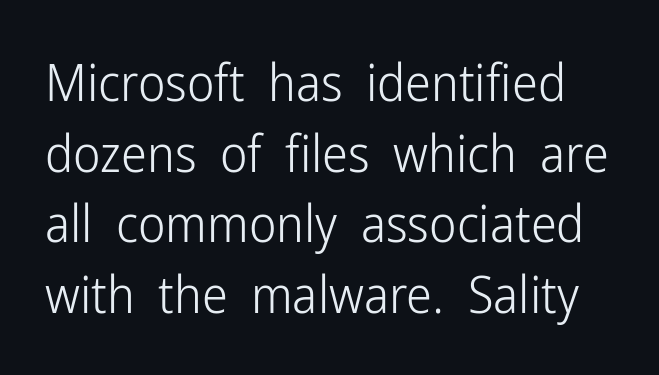
{"serif": "no", "italic": "no", "bold": "no", "weight": "light", "width": "condensed", "stroke_contrast": "low", "x_height": "medium", "monospaced": "no", "underline": "no", "line_spacing": "normal", "line_spacing_ratio": 1.36, "letter_spacing": "normal", "letter_spacing_em": 0.0, "glyph_px": 52}
